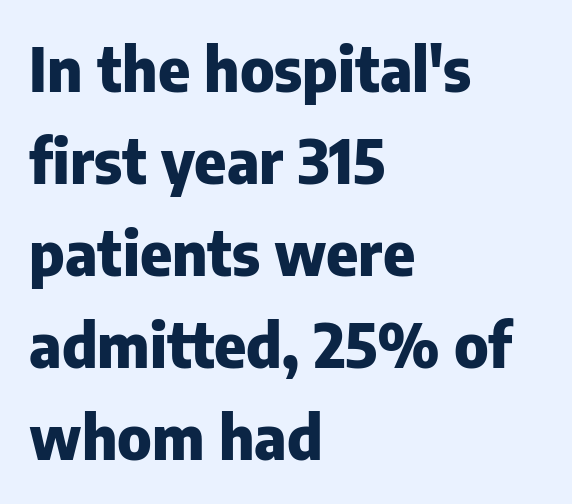
{"serif": "no", "italic": "no", "bold": "yes", "weight": "heavy", "width": "normal", "stroke_contrast": "low", "x_height": "medium", "monospaced": "no", "underline": "no", "align": "left", "line_spacing": "normal", "line_spacing_ratio": 1.51, "letter_spacing": "normal", "letter_spacing_em": 0.0, "glyph_px": 61}
